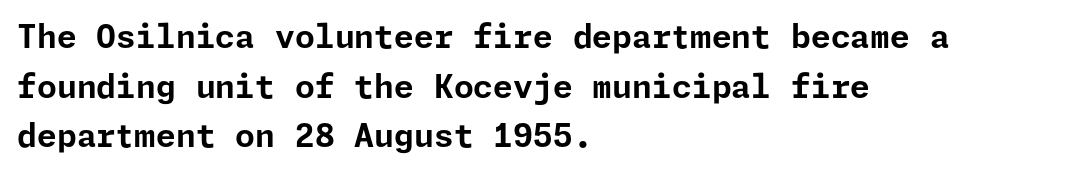
Notice how the stems are strictly vertical — no italics here. The lines are quadded left. In terms of letterspacing, this is plain default setting. These words are printed bold, with thick strokes throughout. The font family rendered here belongs to the sans-serif group. Decoration check: the copy has no underline.
